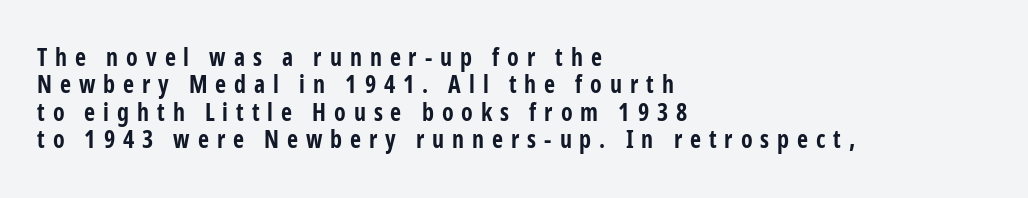
The image shows 24 px bold type, upright; set left-aligned, tight line spacing (1.14x), unusually wide letter spacing (+0.33 em), not underlined.
